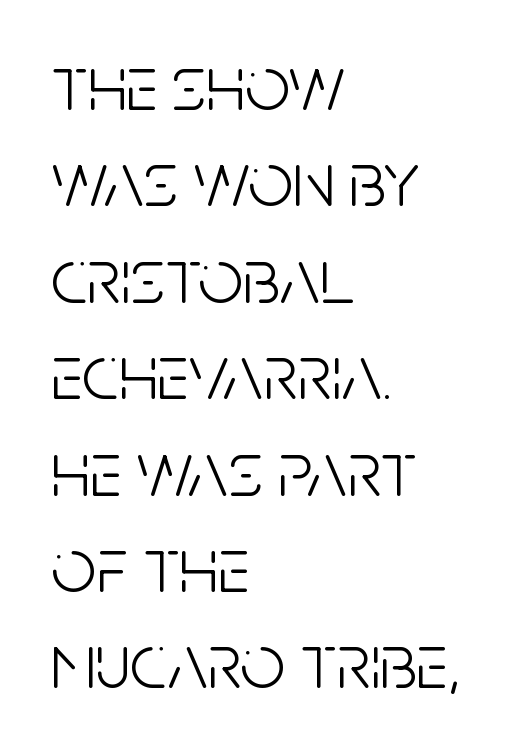
Q: Is the text bold? A: No.
Q: Is the text italic (slanted)? A: No, it is upright.
Q: Is the typeface a serif or a sans-serif typeface? A: Sans-serif.
Q: Is the text underlined? A: No.
Q: How is the paragraph aligned? A: Left-aligned.
Q: Is the spacing between letters normal or unusually wide? A: Normal.
Q: Width (condensed, normal, or wide)? A: Condensed.
Q: Stroke contrast? A: Low.
Q: x-height? A: Large.
Q: Monospaced? A: No.
